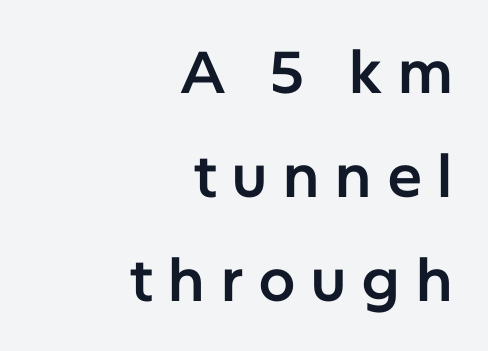
The image shows 59 px sans-serif type, upright; set right-aligned, line spacing 1.76x, unusually wide letter spacing (+0.24 em), not underlined; low stroke contrast and a medium x-height.
